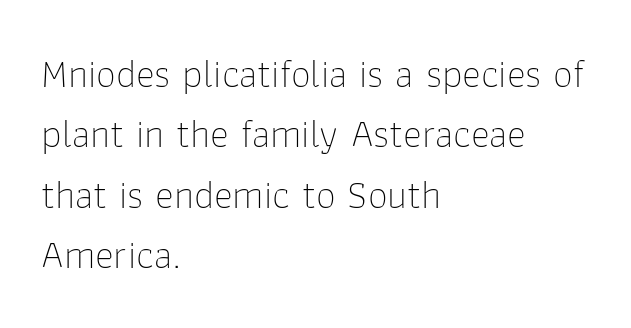
{"serif": "no", "italic": "no", "bold": "no", "weight": "thin", "width": "normal", "stroke_contrast": "low", "x_height": "medium", "monospaced": "no", "underline": "no", "align": "left", "line_spacing": "normal", "line_spacing_ratio": 1.51, "letter_spacing": "normal", "letter_spacing_em": 0.0, "glyph_px": 40}
